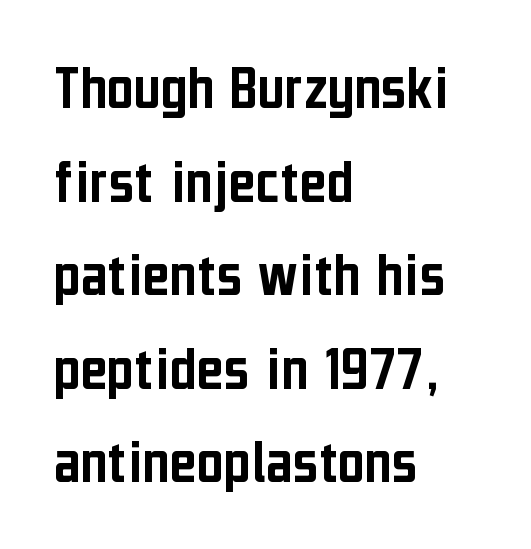
Q: Is the text italic (slanted)? A: No, it is upright.
Q: Is the typeface a serif or a sans-serif typeface? A: Sans-serif.
Q: Is the text underlined? A: No.
Q: How is the paragraph aligned? A: Left-aligned.
Q: Is the spacing between letters normal or unusually wide? A: Normal.
Q: Is the spacing between lines tight, normal or loose? A: Normal.
Q: Width (condensed, normal, or wide)? A: Condensed.
Q: Stroke contrast? A: Low.
Q: x-height? A: Medium.
Q: Monospaced? A: No.
